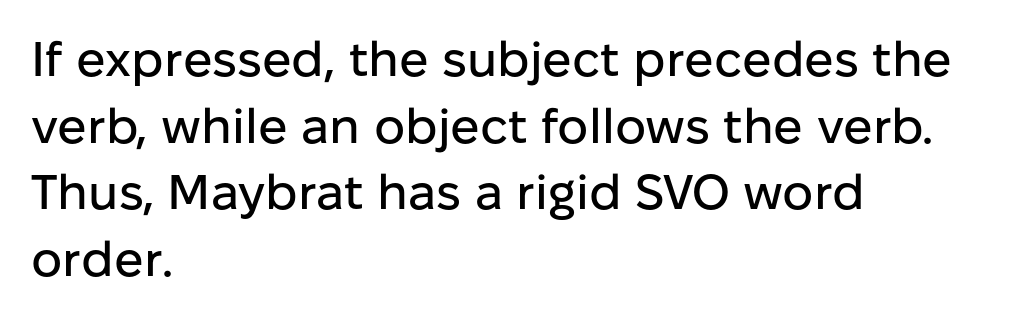
{"serif": "no", "italic": "no", "width": "normal", "stroke_contrast": "low", "x_height": "medium", "monospaced": "no", "underline": "no", "align": "left", "line_spacing": "normal", "line_spacing_ratio": 1.36, "letter_spacing": "normal", "letter_spacing_em": 0.0, "glyph_px": 49}
